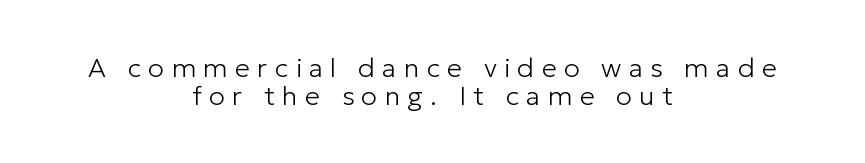
Is the letter spacing exaggerated? Yes — the characters are pushed far apart. Tightly led — the rows are bunched. Centered paragraph, ragged on both sides. Weight: in the light-to-regular range. Any mark beneath the type? The region is blank. Rendered with straight, roman letterforms.
